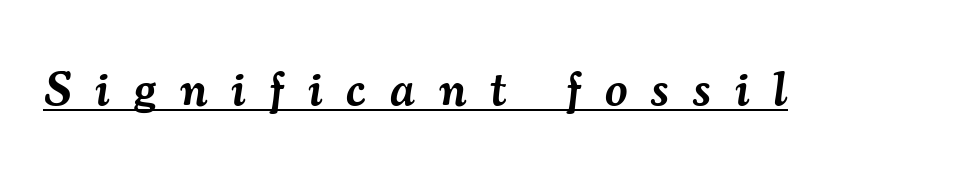
Substantial extra tracking has been applied to these lines. Slightly chunky letters — semibold, I'd say, not full bold. The rendered words wear a rule along their underside. Do the characters align in a grid? No, the font is proportional. The letters are slanted; this is an italic face. In terms of letterform style, serifs are clearly present.
